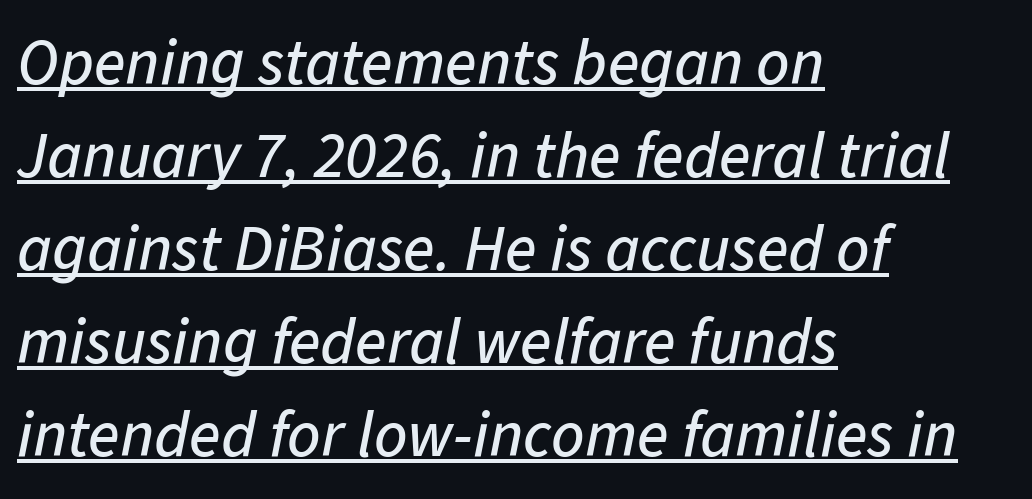
Q: Is the text italic (slanted)? A: Yes, it leans right by about 11 degrees.
Q: Is the text underlined? A: Yes.
Q: How is the paragraph aligned? A: Left-aligned.
Q: Is the spacing between letters normal or unusually wide? A: Normal.
Q: Is the spacing between lines tight, normal or loose? A: Normal.
Q: Width (condensed, normal, or wide)? A: Normal.
Q: Stroke contrast? A: Low.
Q: x-height? A: Medium.
Q: Monospaced? A: No.
